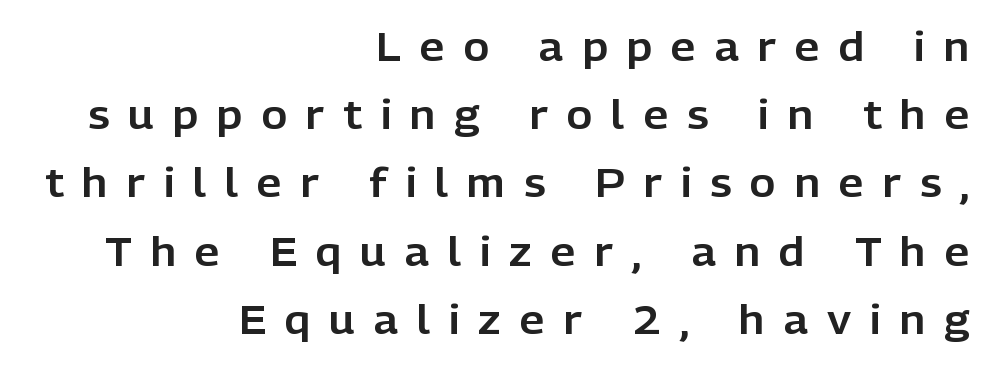
The image shows 39 px sans-serif type, upright; set right-aligned, line spacing 1.75x, unusually wide letter spacing (+0.49 em), not underlined; low stroke contrast and a medium x-height.
